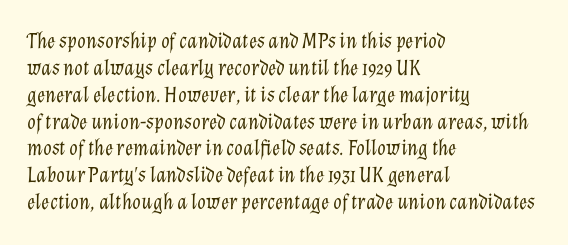
The image shows 22 px text type, italic (leaning right); set left-aligned, line spacing 1.22x, normal letter spacing, not underlined.
